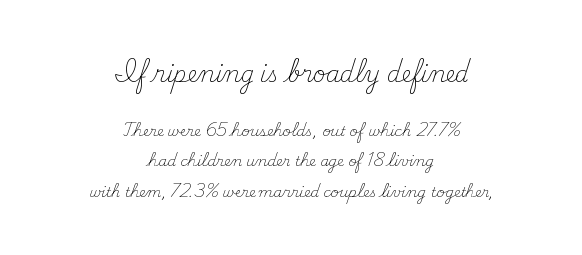
The image shows 22 px text type; set centered, loose line spacing (2.16x), normal letter spacing, not underlined; the first (top) block is 1.57x larger.
